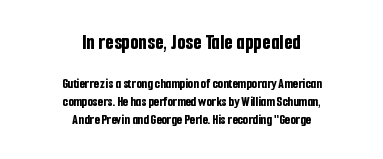
Students, this is bold: see how much ink each stroke carries. Each row of text sits above clean, open space. The block sitting higher on the canvas is the one with enlarged characters. Notice how descenders clear the ascenders below comfortably — that's standard leading.
